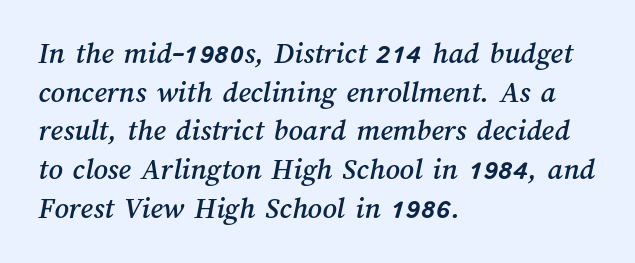
The image shows 31 px text type; set left-aligned, normal line spacing (1.25x), normal letter spacing, not underlined; medium stroke contrast and a medium x-height.
